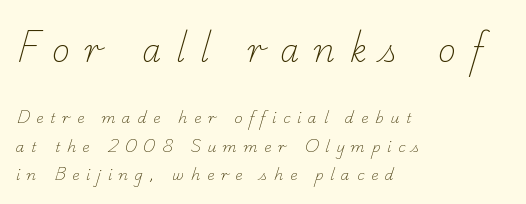
Q: Is the text bold? A: No.
Q: Is the typeface a serif or a sans-serif typeface? A: Serif.
Q: Is the text underlined? A: No.
Q: How is the paragraph aligned? A: Left-aligned.
Q: Is the spacing between letters normal or unusually wide? A: Unusually wide.
Q: Is the spacing between lines tight, normal or loose? A: Loose.
Q: Which block of text is set in a larger size, the first (top) or the second (bottom)? A: The first (top) one.
Q: Width (condensed, normal, or wide)? A: Normal.
Q: Stroke contrast? A: Low.
Q: x-height? A: Small.
Q: Monospaced? A: No.
